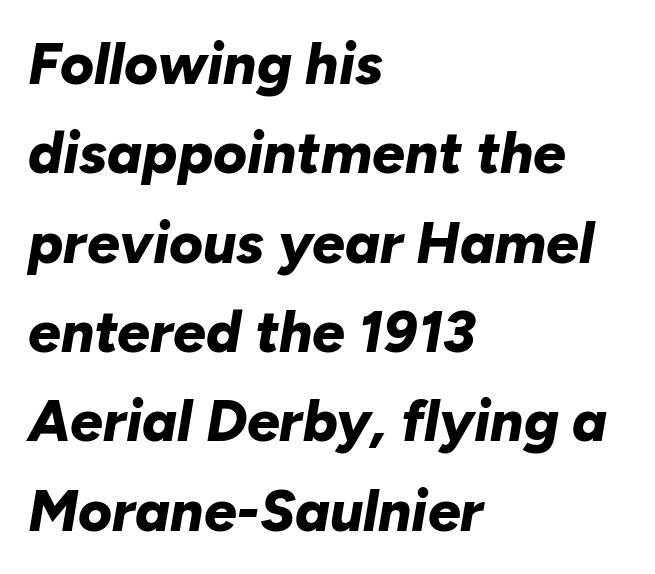
Q: Is the text bold? A: Yes.
Q: Is the text italic (slanted)? A: Yes, it leans right by about 10 degrees.
Q: Is the text underlined? A: No.
Q: How is the paragraph aligned? A: Left-aligned.
Q: Is the spacing between letters normal or unusually wide? A: Normal.
Q: Is the spacing between lines tight, normal or loose? A: Normal.
Q: Width (condensed, normal, or wide)? A: Normal.
Q: Stroke contrast? A: Low.
Q: x-height? A: Medium.
Q: Monospaced? A: No.
